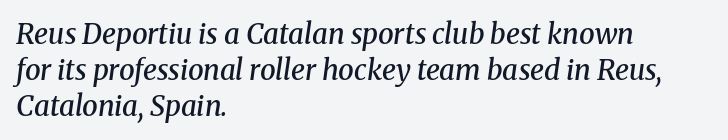
Q: Is the text bold? A: Semi-bold.
Q: Is the text italic (slanted)? A: Yes, it leans right by about 8 degrees.
Q: Is the typeface a serif or a sans-serif typeface? A: Serif.
Q: Is the text underlined? A: No.
Q: How is the paragraph aligned? A: Left-aligned.
Q: Is the spacing between letters normal or unusually wide? A: Normal.
Q: Is the spacing between lines tight, normal or loose? A: Normal.
Q: Width (condensed, normal, or wide)? A: Normal.
Q: Stroke contrast? A: Medium.
Q: x-height? A: Medium.
Q: Monospaced? A: No.
